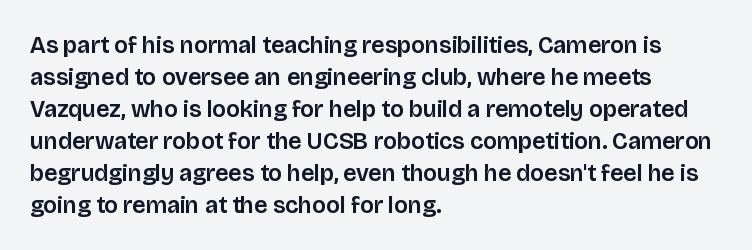
{"italic": "no", "underline": "no", "align": "left", "line_spacing": "normal", "line_spacing_ratio": 1.33, "letter_spacing": "normal", "letter_spacing_em": 0.0, "glyph_px": 24}
